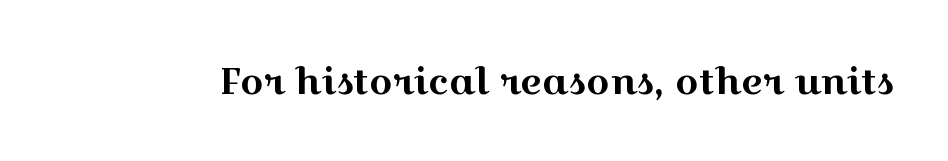
Here the designer chose a conventional face with non-uniform glyph widths. Note: serifs present on the glyphs. In terms of letterspacing, this is plain default setting. The letters stand straight up with perfectly vertical stems. Nobody drew a line under any word here.
